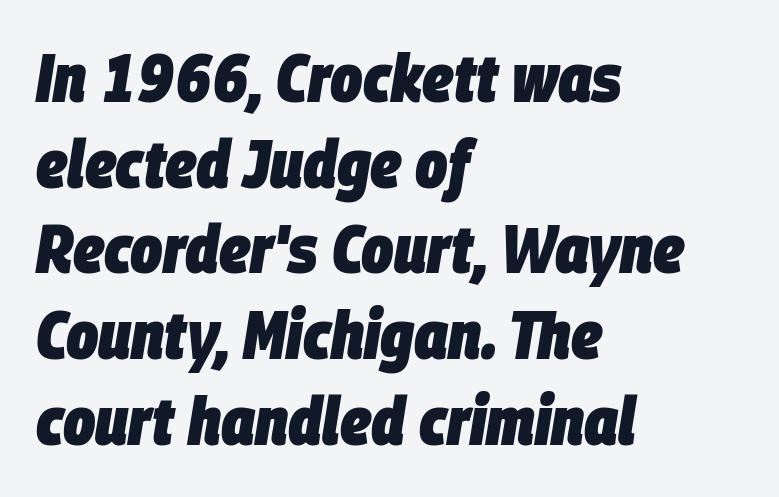
No word sits above an underline. Quick note: interline space is typical. Style check: oblique. The face used here is proportionally spaced, like ordinary book or web type.
